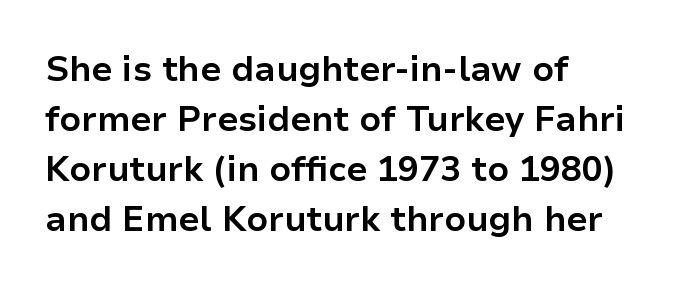
The image shows 35 px bold sans-serif type, upright; set left-aligned, normal line spacing (1.43x), normal letter spacing, not underlined; low stroke contrast and a medium x-height.
